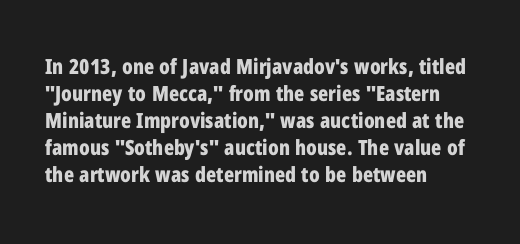
The image shows 21 px bold type, upright; set left-aligned, normal line spacing (1.29x), normal letter spacing, not underlined.
